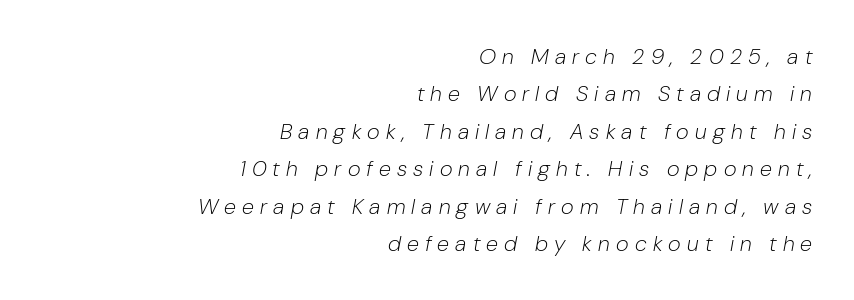
The zone under the glyphs is completely vacant. Which margin do the lines hug? The right one — the left edge is uneven. In terms of posture, this sample is oblique. If you measured baseline to baseline, you'd find a middling distance.
